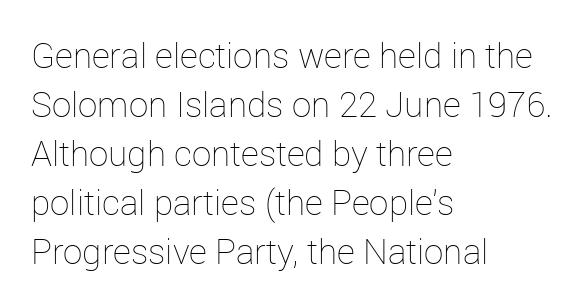
The image shows 35 px thin type, upright; set left-aligned, normal line spacing (1.4x), normal letter spacing, not underlined; low stroke contrast and a medium x-height.
